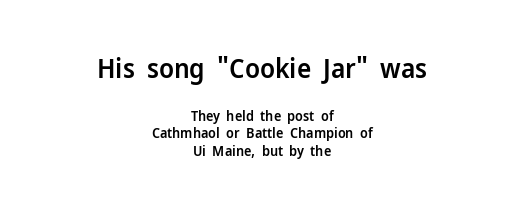
{"italic": "no", "bold": "semi", "underline": "no", "align": "center", "line_spacing": "normal", "line_spacing_ratio": 1.26, "letter_spacing": "normal", "letter_spacing_em": 0.0, "larger_block": "first", "size_ratio": 1.93, "glyph_px": 27}
